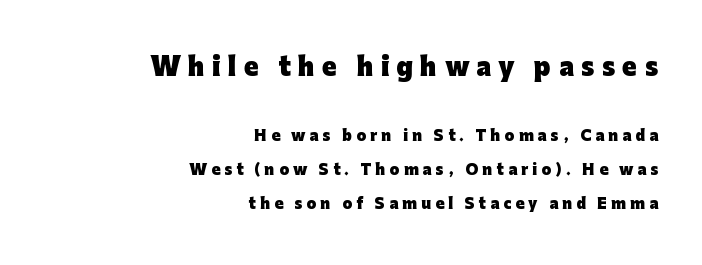
{"italic": "no", "bold": "yes", "underline": "no", "align": "right", "line_spacing": "loose", "line_spacing_ratio": 2.44, "letter_spacing": "wide", "letter_spacing_em": 0.31, "larger_block": "first", "size_ratio": 1.71, "glyph_px": 24}
